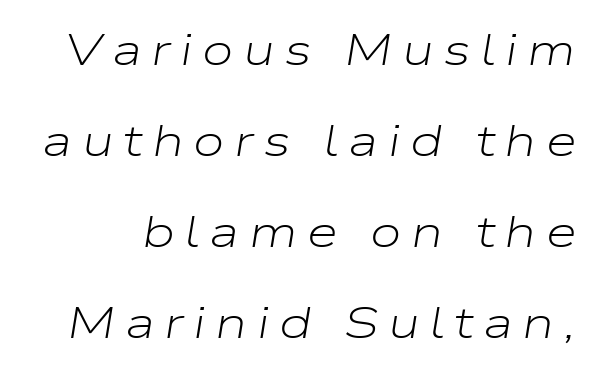
{"italic": "yes", "lean": "right", "slant_degrees": 9, "bold": "no", "weight": "light", "width": "wide", "stroke_contrast": "low", "x_height": "medium", "monospaced": "no", "underline": "no", "line_spacing": "loose", "line_spacing_ratio": 2.02, "letter_spacing": "wide", "letter_spacing_em": 0.21, "glyph_px": 45}
